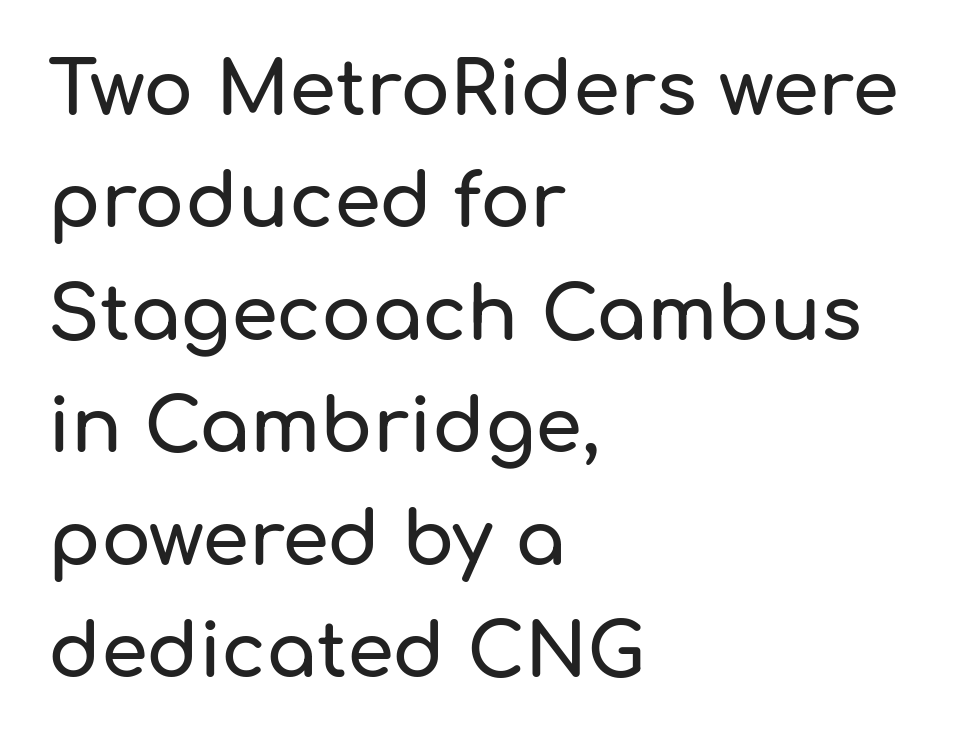
{"serif": "no", "italic": "no", "width": "normal", "stroke_contrast": "low", "x_height": "medium", "monospaced": "no", "underline": "no", "align": "left", "line_spacing": "normal", "line_spacing_ratio": 1.5, "letter_spacing": "normal", "letter_spacing_em": 0.0, "glyph_px": 75}
